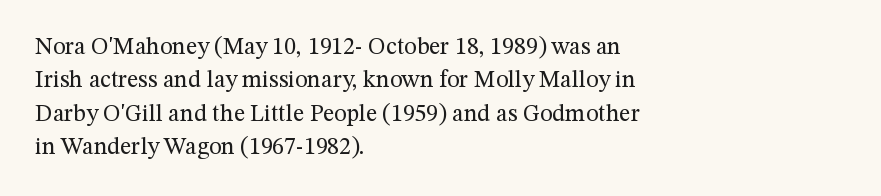
The letterforms sit at book weight or below. Posture: straight, roman, zero tilt. Tracking value appears to be zero — textbook default spacing. The passage shown stacks its lines at a standard gap. Is the block centered? No — it sits flush against the left margin. The foot of each line stays bare and open.
